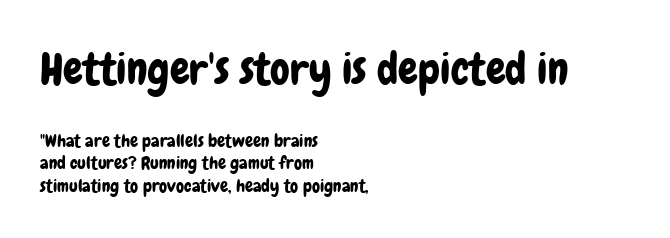
The image shows 44 px condensed sans-serif type, upright; set left-aligned, line spacing 1.23x, normal letter spacing, not underlined; the first (top) block is 2.44x larger; low stroke contrast and a medium x-height.
